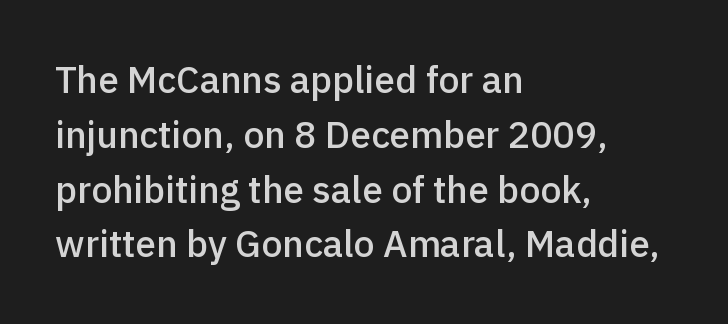
{"serif": "no", "italic": "no", "bold": "semi", "weight": "semibold", "width": "normal", "x_height": "medium", "monospaced": "no", "underline": "no", "align": "left", "line_spacing": "normal", "line_spacing_ratio": 1.48, "letter_spacing": "normal", "letter_spacing_em": 0.0, "glyph_px": 37}
